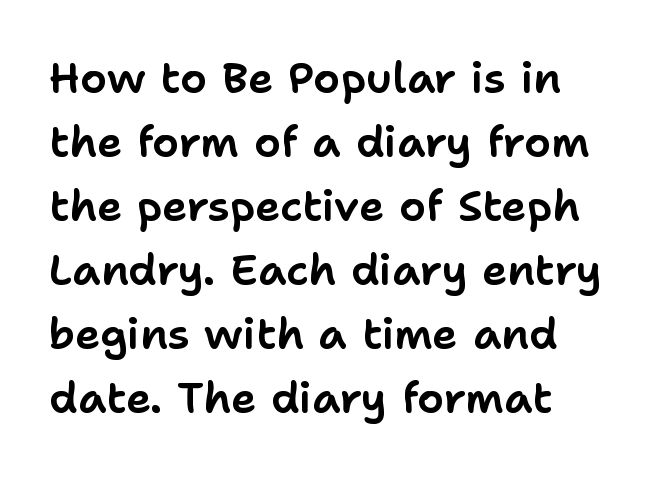
{"serif": "no", "italic": "no", "width": "normal", "stroke_contrast": "low", "x_height": "medium", "monospaced": "no", "underline": "no", "line_spacing": "normal", "line_spacing_ratio": 1.49, "letter_spacing": "normal", "letter_spacing_em": 0.0, "glyph_px": 43}
